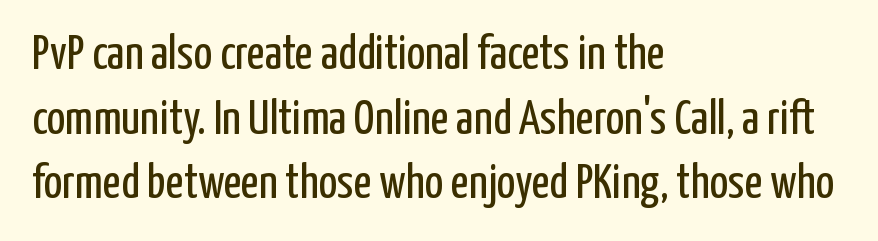
{"serif": "no", "italic": "no", "bold": "no", "weight": "regular", "width": "condensed", "stroke_contrast": "low", "x_height": "medium", "monospaced": "no", "underline": "no", "align": "left", "line_spacing": "normal", "line_spacing_ratio": 1.32, "letter_spacing": "normal", "letter_spacing_em": 0.0, "glyph_px": 49}
